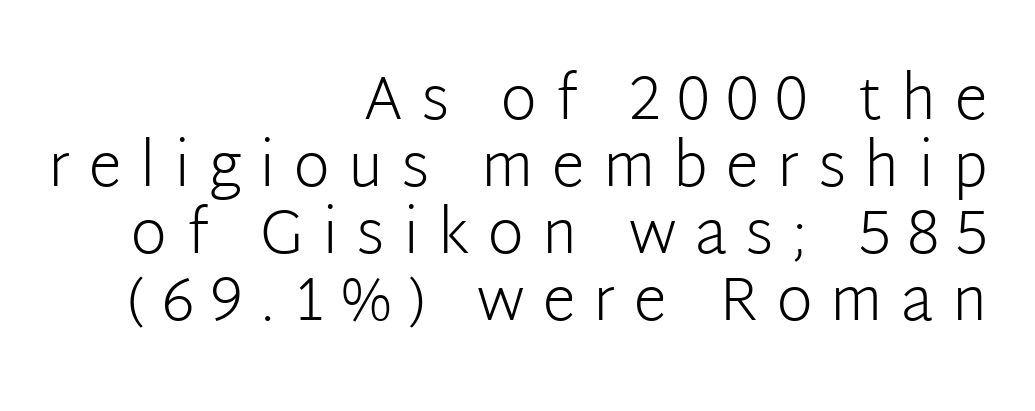
You could only call the tracking loose — the letters float apart. Each row of text sits above clean, open space. Think standard paragraph weight, or any step lighter than that. Do the characters align in a grid? No, the font is proportional.
